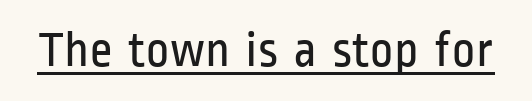
Q: Is the text bold? A: No.
Q: Is the text italic (slanted)? A: No, it is upright.
Q: Is the typeface a serif or a sans-serif typeface? A: Sans-serif.
Q: Is the text underlined? A: Yes.
Q: Is the spacing between letters normal or unusually wide? A: Normal.
Q: Width (condensed, normal, or wide)? A: Condensed.
Q: Stroke contrast? A: Low.
Q: x-height? A: Medium.
Q: Monospaced? A: No.
